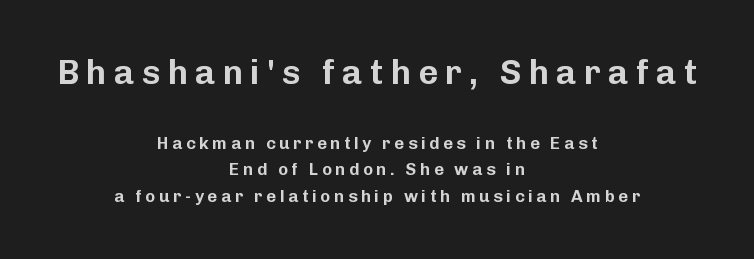
Q: Is the text italic (slanted)? A: No, it is upright.
Q: Is the typeface a serif or a sans-serif typeface? A: Sans-serif.
Q: Is the text underlined? A: No.
Q: How is the paragraph aligned? A: Centered.
Q: Is the spacing between letters normal or unusually wide? A: Unusually wide.
Q: Is the spacing between lines tight, normal or loose? A: Normal.
Q: Which block of text is set in a larger size, the first (top) or the second (bottom)? A: The first (top) one.
Q: Width (condensed, normal, or wide)? A: Normal.
Q: Stroke contrast? A: Low.
Q: x-height? A: Medium.
Q: Monospaced? A: No.
